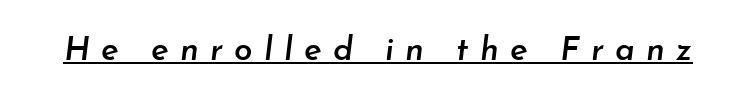
The specimen reads as italic at a glance. Every letter is mildly thick-stroked: semibold rather than bold. Character widths vary here, with narrow letters taking less room than wide ones. What decoration does the sample have? An underline. Observe the wide spacing: letters keep a clear distance from each other.
